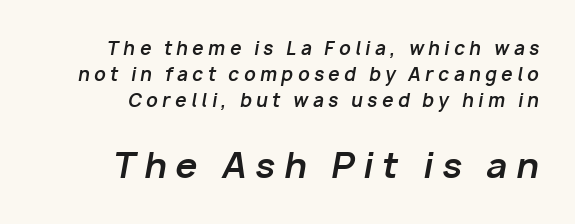
Q: Is the text bold? A: Yes.
Q: Is the text italic (slanted)? A: Yes, it leans right by about 10 degrees.
Q: Is the text underlined? A: No.
Q: How is the paragraph aligned? A: Right-aligned.
Q: Is the spacing between letters normal or unusually wide? A: Unusually wide.
Q: Is the spacing between lines tight, normal or loose? A: Normal.
Q: Which block of text is set in a larger size, the first (top) or the second (bottom)? A: The second (bottom) one.
Q: Width (condensed, normal, or wide)? A: Normal.
Q: Stroke contrast? A: Low.
Q: x-height? A: Medium.
Q: Monospaced? A: No.
